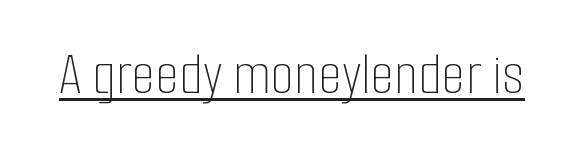
Q: Is the text bold? A: No.
Q: Is the text italic (slanted)? A: No, it is upright.
Q: Is the text underlined? A: Yes.
Q: Is the spacing between letters normal or unusually wide? A: Normal.
Q: Width (condensed, normal, or wide)? A: Condensed.
Q: Stroke contrast? A: Low.
Q: x-height? A: Medium.
Q: Monospaced? A: No.
